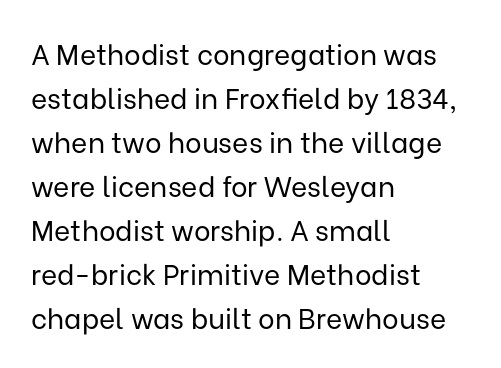
Unlike a traditional serif, this face leaves its strokes unadorned. Leftover space on each line is placed entirely after the last word. Is this a fixed-width face? No — the glyphs have proportional, varying widths. Has an underline been added? It has not. Style check: upright. Each stroke keeps to a modest, everyday thickness or less.
